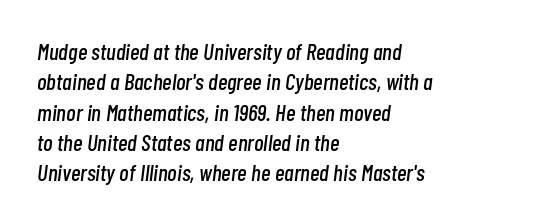
{"italic": "yes", "lean": "right", "slant_degrees": 7, "underline": "no", "align": "left", "line_spacing": "normal", "line_spacing_ratio": 1.32, "letter_spacing": "normal", "letter_spacing_em": 0.0, "glyph_px": 23}
